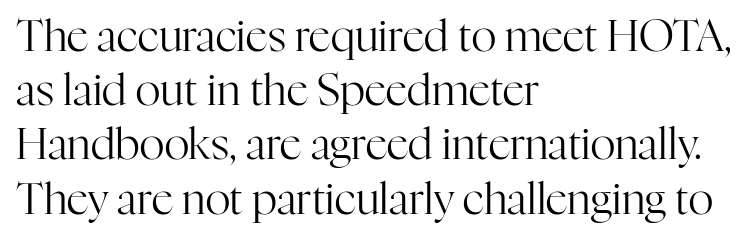
{"serif": "yes", "italic": "no", "bold": "no", "weight": "regular", "width": "normal", "stroke_contrast": "high", "x_height": "medium", "monospaced": "no", "underline": "no", "align": "left", "line_spacing": "normal", "line_spacing_ratio": 1.26, "letter_spacing": "normal", "letter_spacing_em": 0.0, "glyph_px": 43}
